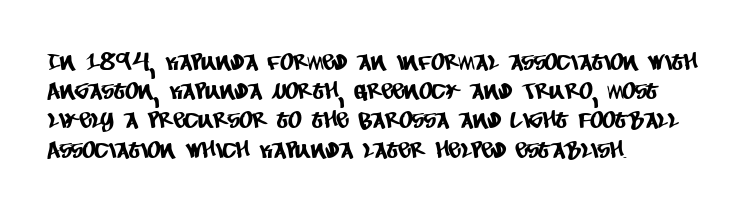
{"underline": "no", "align": "left", "line_spacing": "normal", "line_spacing_ratio": 1.27, "letter_spacing": "normal", "letter_spacing_em": 0.0, "glyph_px": 23}
